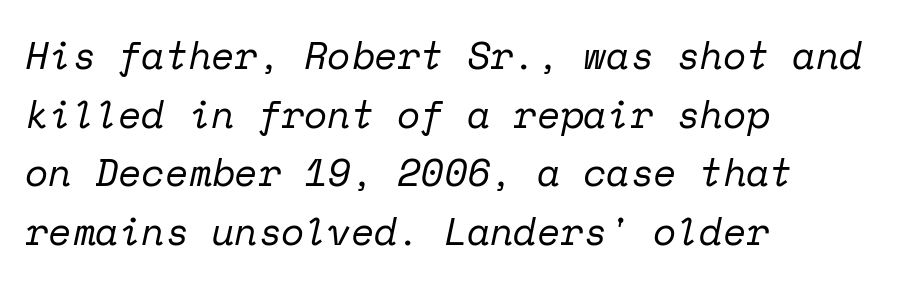
Q: Is the text bold? A: No.
Q: Is the text italic (slanted)? A: Yes, it leans right by about 12 degrees.
Q: Is the typeface a serif or a sans-serif typeface? A: Serif.
Q: Is the text underlined? A: No.
Q: How is the paragraph aligned? A: Left-aligned.
Q: Is the spacing between letters normal or unusually wide? A: Normal.
Q: Is the spacing between lines tight, normal or loose? A: Normal.
Q: Width (condensed, normal, or wide)? A: Normal.
Q: Stroke contrast? A: Low.
Q: x-height? A: Medium.
Q: Monospaced? A: Yes.
